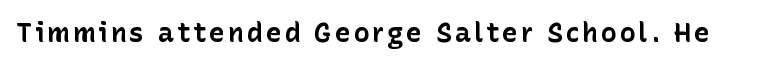
The lettering holds an erect, upright posture throughout. Check the space under the baseline: it is left empty. Does the weight exceed regular? Yes, all the way to bold.
